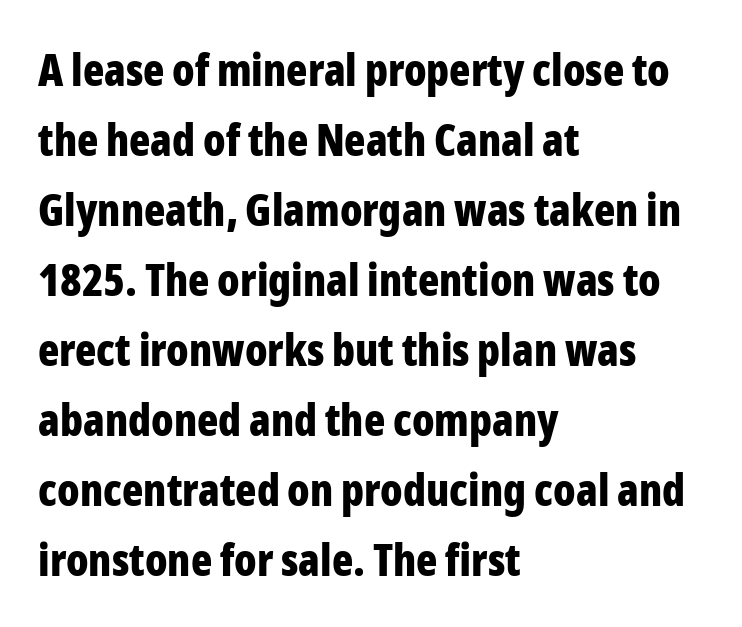
Q: Is the text bold? A: Yes.
Q: Is the text italic (slanted)? A: No, it is upright.
Q: Is the typeface a serif or a sans-serif typeface? A: Sans-serif.
Q: Is the text underlined? A: No.
Q: How is the paragraph aligned? A: Left-aligned.
Q: Is the spacing between letters normal or unusually wide? A: Normal.
Q: Is the spacing between lines tight, normal or loose? A: Normal.
Q: Width (condensed, normal, or wide)? A: Condensed.
Q: Stroke contrast? A: Low.
Q: x-height? A: Medium.
Q: Monospaced? A: No.
